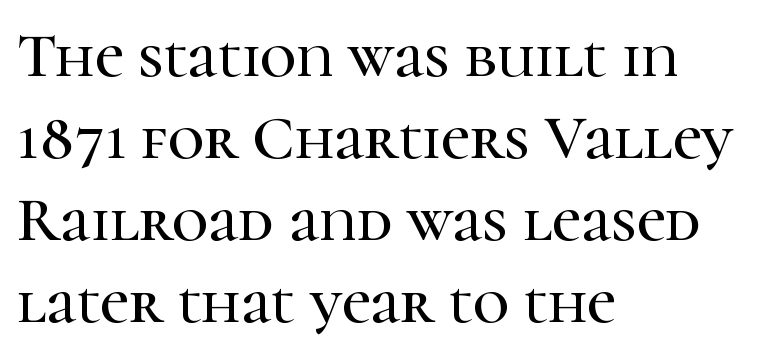
Nope, not italic — everything's standing straight. Old-style or modern, the face here clearly has serifs. Horizontal alignment here is leftward, the default for most running prose. A typesetter would call this proportional, since set widths differ per character. A typesetter would call this leading conventional body-copy spacing. A typesetter would call this zero additional tracking.
